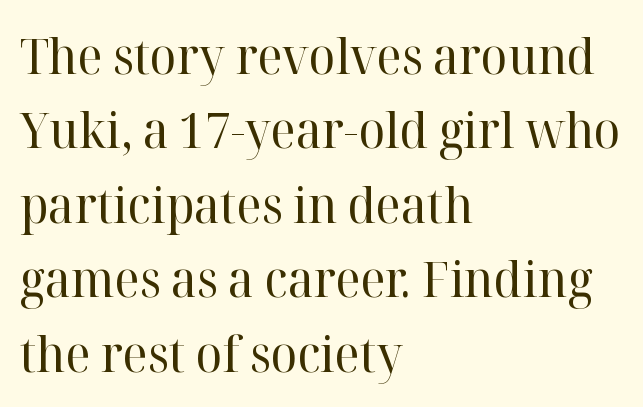
Q: Is the text bold? A: No.
Q: Is the text italic (slanted)? A: No, it is upright.
Q: Is the typeface a serif or a sans-serif typeface? A: Serif.
Q: Is the text underlined? A: No.
Q: How is the paragraph aligned? A: Left-aligned.
Q: Is the spacing between letters normal or unusually wide? A: Normal.
Q: Is the spacing between lines tight, normal or loose? A: Normal.
Q: Width (condensed, normal, or wide)? A: Normal.
Q: Stroke contrast? A: High.
Q: x-height? A: Medium.
Q: Monospaced? A: No.
